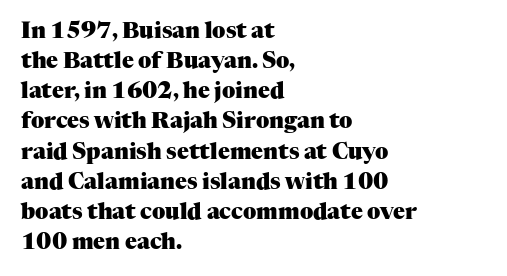
The paragraph shown leans on its left margin. This block has exactly the height ordinary leading produces. Italic: no, the glyphs are upright roman. The baseline area is clear.
